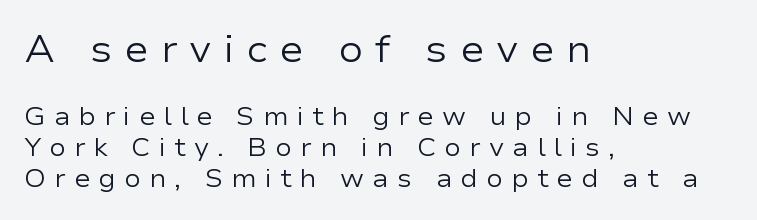
{"serif": "no", "italic": "no", "bold": "no", "weight": "regular", "width": "wide", "stroke_contrast": "low", "x_height": "medium", "monospaced": "no", "underline": "no", "align": "left", "line_spacing_ratio": 1.23, "letter_spacing": "wide", "letter_spacing_em": 0.32, "larger_block": "first", "size_ratio": 1.48, "glyph_px": 37}
